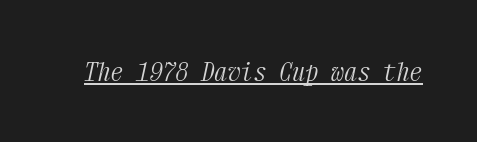
The image shows 26 px text type, italic (leaning right); set normal letter spacing, underlined.
